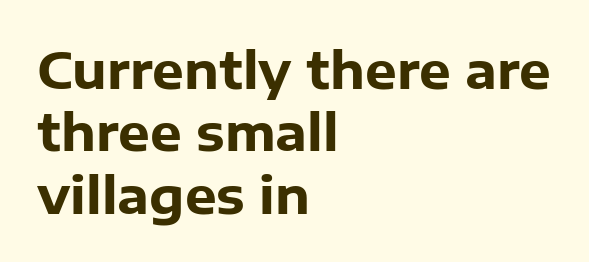
The image shows 50 px heavy sans-serif type, upright; set left-aligned, normal line spacing (1.25x), normal letter spacing, not underlined; low stroke contrast and a medium x-height.
